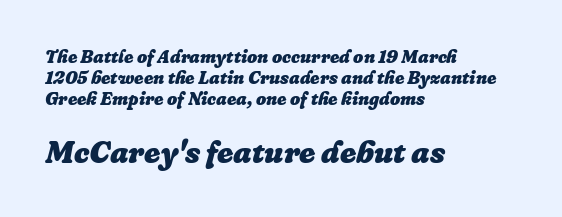
{"italic": "yes", "lean": "right", "slant_degrees": 16, "bold": "yes", "weight": "heavy", "width": "normal", "stroke_contrast": "low", "x_height": "medium", "monospaced": "no", "underline": "no", "align": "left", "line_spacing_ratio": 1.16, "letter_spacing": "normal", "letter_spacing_em": 0.0, "larger_block": "second", "size_ratio": 1.72, "glyph_px": 31}
